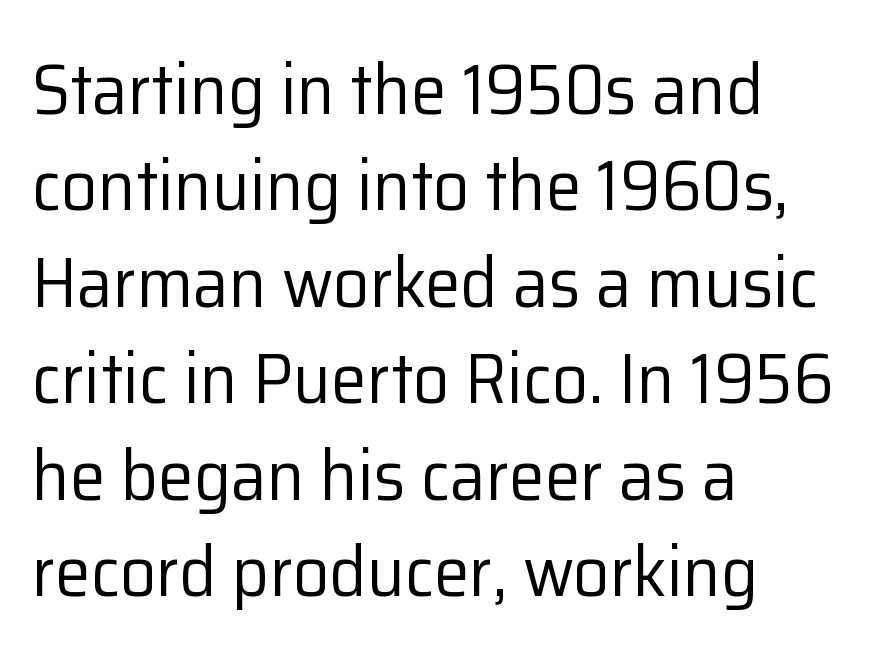
The image shows 72 px regular-weight sans-serif type, upright; set left-aligned, normal line spacing (1.34x), normal letter spacing, not underlined; low stroke contrast and a medium x-height.
